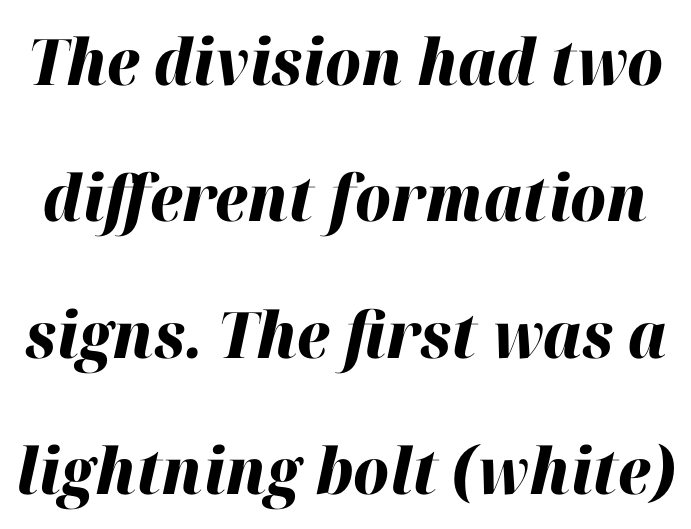
Q: Is the text bold? A: Yes.
Q: Is the text italic (slanted)? A: Yes, it leans right by about 12 degrees.
Q: Is the text underlined? A: No.
Q: Is the spacing between letters normal or unusually wide? A: Normal.
Q: Is the spacing between lines tight, normal or loose? A: Loose.
Q: Width (condensed, normal, or wide)? A: Normal.
Q: Stroke contrast? A: High.
Q: x-height? A: Medium.
Q: Monospaced? A: No.
